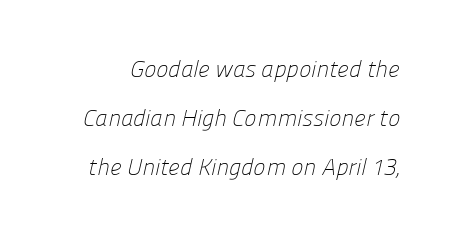
{"bold": "no", "underline": "no", "line_spacing": "loose", "line_spacing_ratio": 2.13, "letter_spacing": "normal", "letter_spacing_em": 0.0, "glyph_px": 23}
